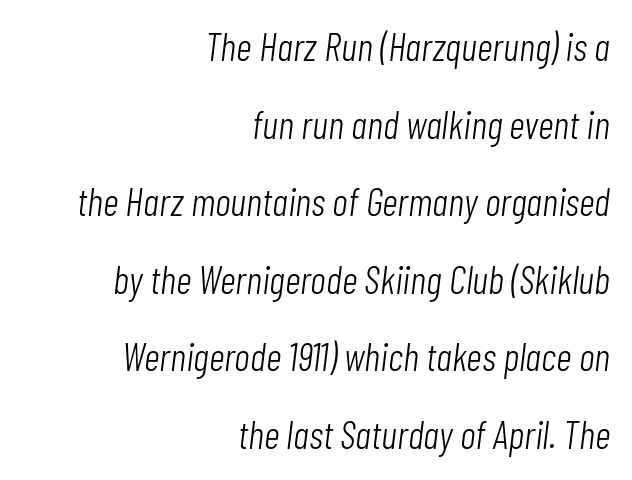
Q: Is the text bold? A: No.
Q: Is the text italic (slanted)? A: Yes, it leans right by about 7 degrees.
Q: Is the text underlined? A: No.
Q: How is the paragraph aligned? A: Right-aligned.
Q: Is the spacing between letters normal or unusually wide? A: Normal.
Q: Is the spacing between lines tight, normal or loose? A: Loose.
Q: Width (condensed, normal, or wide)? A: Condensed.
Q: Stroke contrast? A: Low.
Q: x-height? A: Medium.
Q: Monospaced? A: No.
